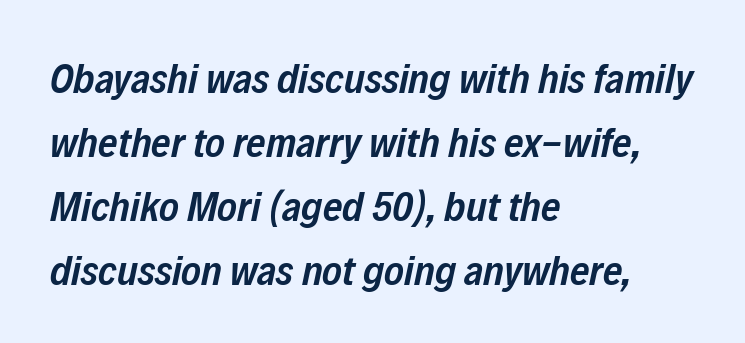
{"italic": "yes", "lean": "right", "slant_degrees": 12, "bold": "semi", "weight": "semibold", "width": "condensed", "stroke_contrast": "low", "x_height": "medium", "monospaced": "no", "underline": "no", "align": "left", "line_spacing": "normal", "line_spacing_ratio": 1.52, "letter_spacing": "normal", "letter_spacing_em": 0.0, "glyph_px": 42}
